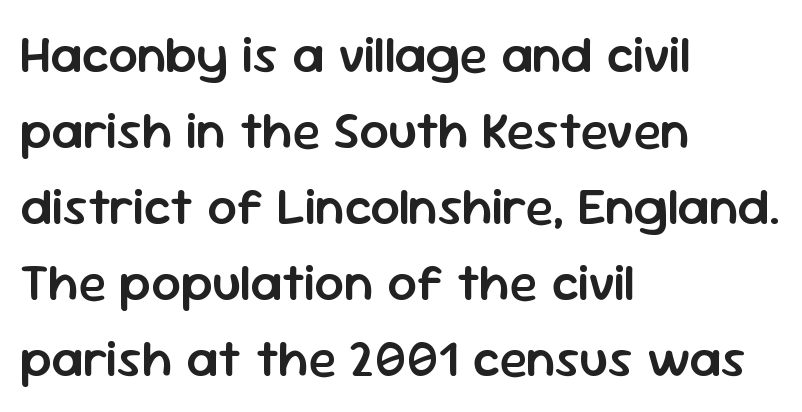
The letters advance in unequal steps, a hallmark of proportional type. Students, observe: this is what conventionally led text looks like. Posture: vertical. The text block is weighted toward the left margin, trailing off unevenly rightward.
